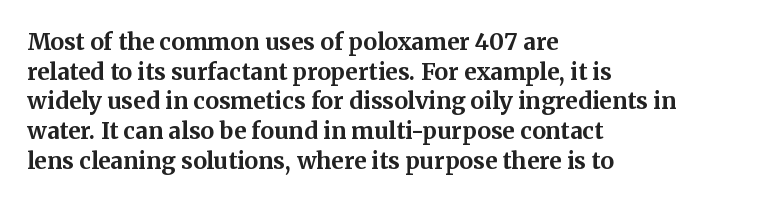
{"italic": "no", "bold": "yes", "underline": "no", "align": "left", "line_spacing": "normal", "line_spacing_ratio": 1.29, "letter_spacing": "normal", "letter_spacing_em": 0.0, "glyph_px": 23}
